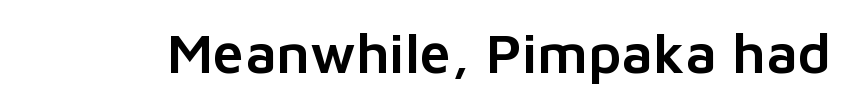
The letters carry no serifs — their stems end cleanly without finishing strokes. Words appear dense and cohesive because spacing is normal. Spacing verdict: proportional, widths tailored to each character. No italicization has been applied; the sample stays upright. The strip under each line holds only bare page.
